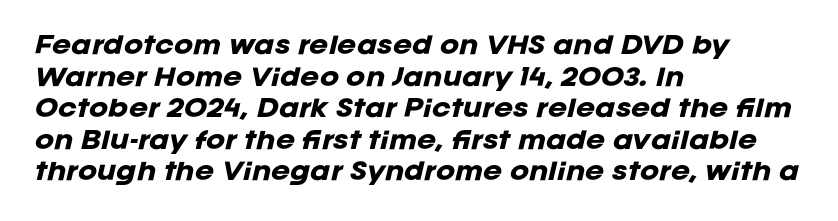
The lines are quadded left. A clean baseline with only descenders dipping below it. Compared with typical body copy, the letter spacing here is the same. Italic? Definitely — the glyphs are oblique. This block has exactly the height ordinary leading produces.
